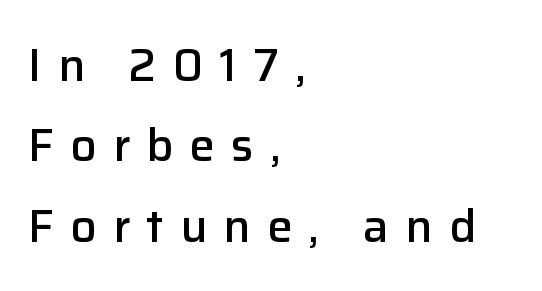
Q: Is the text bold? A: Semi-bold.
Q: Is the text italic (slanted)? A: No, it is upright.
Q: Is the typeface a serif or a sans-serif typeface? A: Sans-serif.
Q: Is the text underlined? A: No.
Q: How is the paragraph aligned? A: Left-aligned.
Q: Is the spacing between letters normal or unusually wide? A: Unusually wide.
Q: Width (condensed, normal, or wide)? A: Normal.
Q: Stroke contrast? A: Low.
Q: x-height? A: Medium.
Q: Monospaced? A: No.
